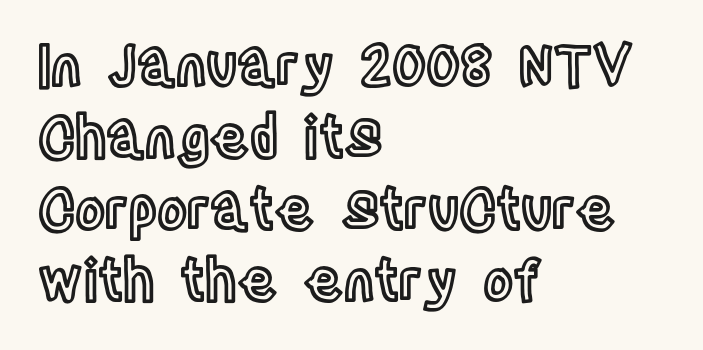
The image shows 57 px condensed type, upright; set left-aligned, normal line spacing (1.26x), normal letter spacing, not underlined; a large x-height.
